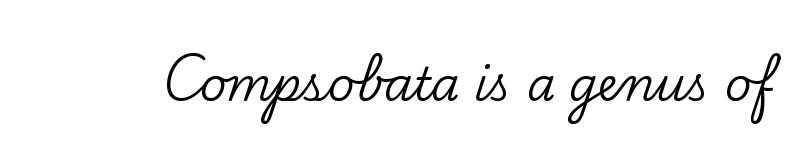
The characters display serif detailing at their extremities. The letterforms sit shoulder to shoulder at normal distance. The strip under each line holds only bare page. The passage shown is typed in a proportional face where columns would drift.
